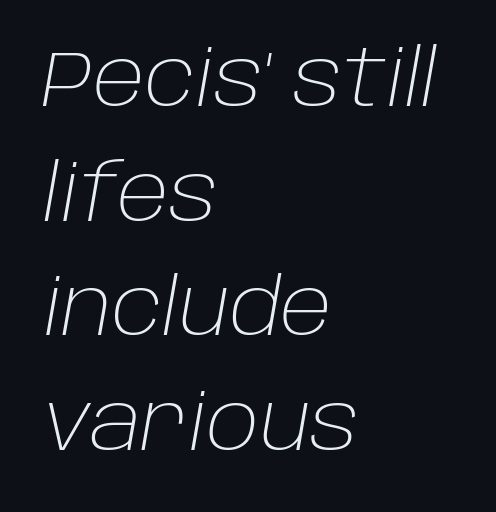
The typesetter chose a ragged-right arrangement here. Characters follow at the spacing the type designer built in. Is there much room between lines? A standard amount, neither cramped nor airy. A clean baseline with only descenders dipping below it. The passage shown leans; its letterforms are oblique.
